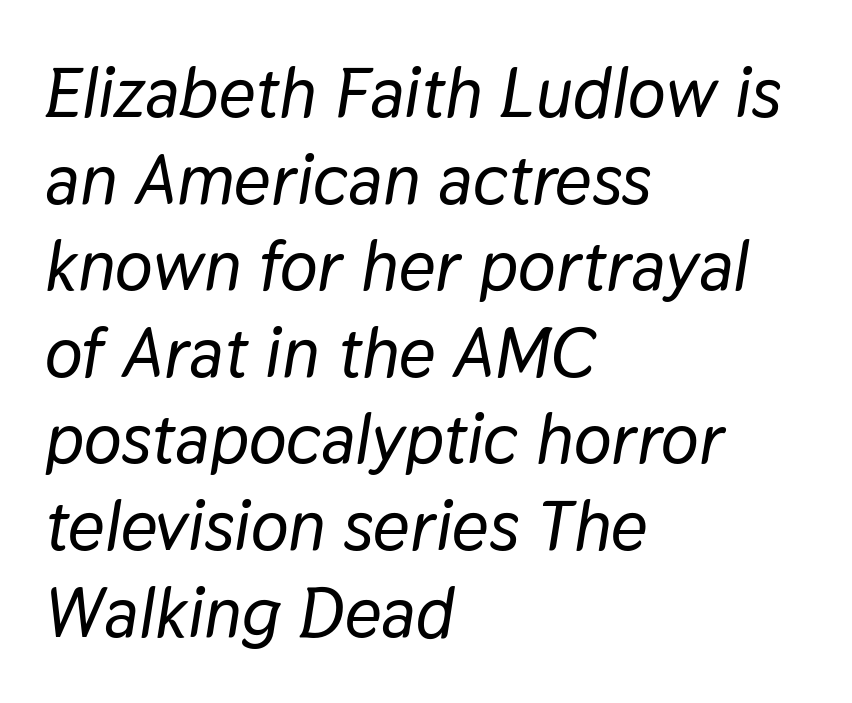
Q: Is the text italic (slanted)? A: Yes, it leans right by about 9 degrees.
Q: Is the text underlined? A: No.
Q: How is the paragraph aligned? A: Left-aligned.
Q: Is the spacing between letters normal or unusually wide? A: Normal.
Q: Width (condensed, normal, or wide)? A: Normal.
Q: Stroke contrast? A: Low.
Q: x-height? A: Medium.
Q: Monospaced? A: No.
